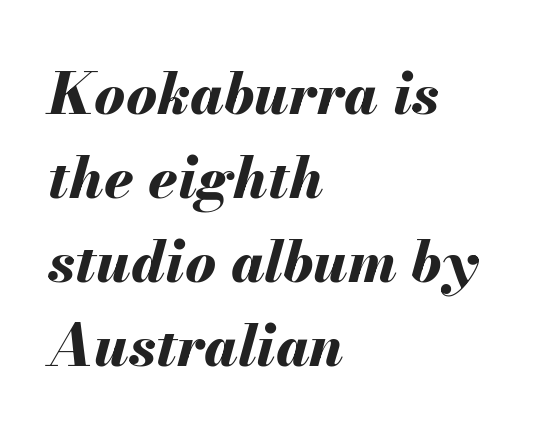
The image shows 58 px bold type, italic (leaning right); set left-aligned, normal line spacing (1.45x), normal letter spacing, not underlined; medium stroke contrast and a small x-height.
